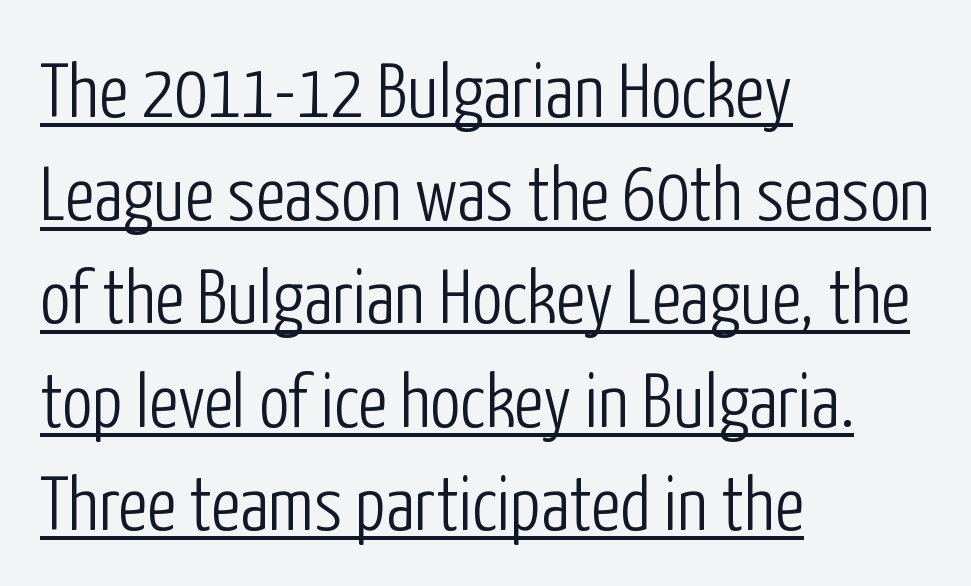
Q: Is the text bold? A: No.
Q: Is the text italic (slanted)? A: No, it is upright.
Q: Is the typeface a serif or a sans-serif typeface? A: Sans-serif.
Q: Is the text underlined? A: Yes.
Q: How is the paragraph aligned? A: Left-aligned.
Q: Is the spacing between letters normal or unusually wide? A: Normal.
Q: Is the spacing between lines tight, normal or loose? A: Normal.
Q: Width (condensed, normal, or wide)? A: Condensed.
Q: Stroke contrast? A: Low.
Q: x-height? A: Medium.
Q: Monospaced? A: No.
